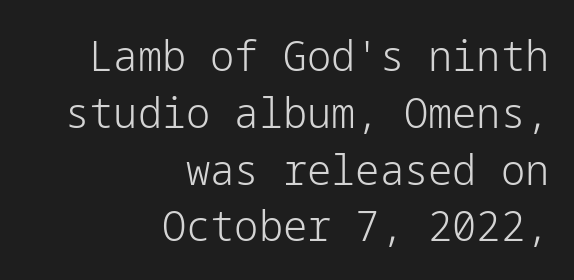
The image shows 43 px light sans-serif type, upright; set right-aligned, normal line spacing (1.32x), normal letter spacing, not underlined; low stroke contrast and a medium x-height.
